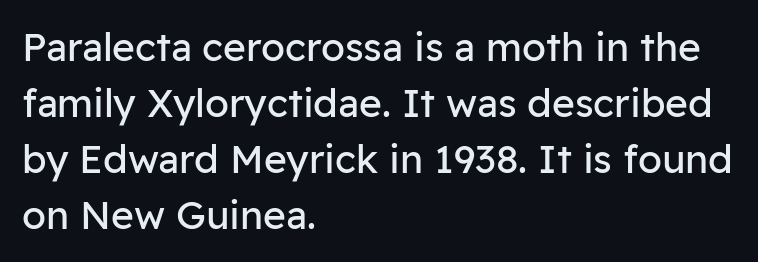
Varying glyph widths throughout — classic text-font behaviour. This is not heavy type; no bold has been used. Observe the absence of serifs on each vertical stroke in this sample. Beneath every word, the page is bare. Compared with typical paragraphs, the rows here are spaced about the same. The paragraph shown leans on its left margin.
